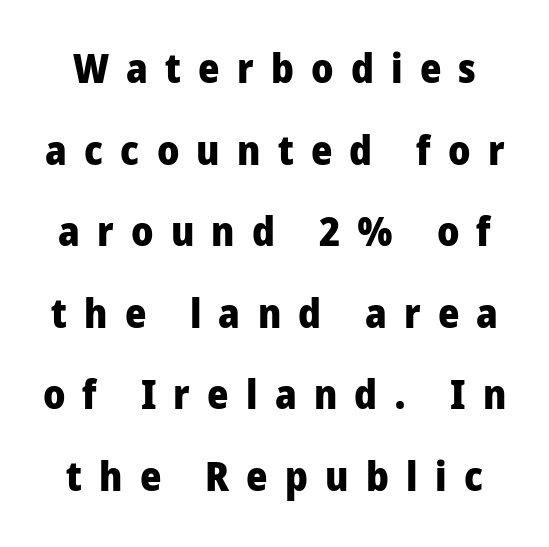
Q: Is the text bold? A: Yes.
Q: Is the text italic (slanted)? A: No, it is upright.
Q: Is the typeface a serif or a sans-serif typeface? A: Sans-serif.
Q: Is the text underlined? A: No.
Q: Is the spacing between letters normal or unusually wide? A: Unusually wide.
Q: Is the spacing between lines tight, normal or loose? A: Loose.
Q: Width (condensed, normal, or wide)? A: Condensed.
Q: Stroke contrast? A: Low.
Q: x-height? A: Large.
Q: Monospaced? A: No.
